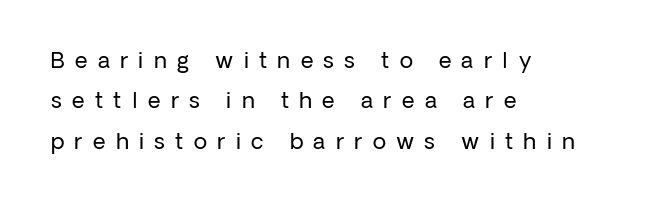
{"italic": "no", "bold": "no", "underline": "no", "align": "left", "line_spacing_ratio": 1.83, "letter_spacing": "wide", "letter_spacing_em": 0.47, "glyph_px": 22}
